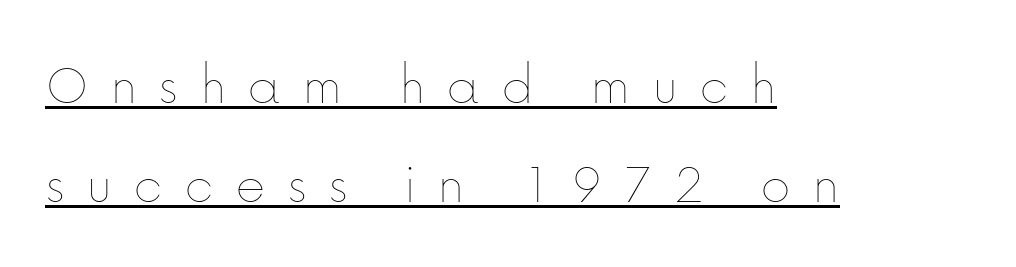
The passage shown stacks its lines at a standard gap. Caption: lettering with a line underneath. A typesetter would call this heavily tracked-out type. Tall strokes in this sample are plumb rather than angled.
